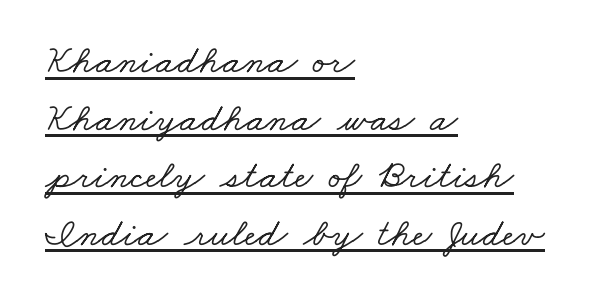
Q: Is the typeface a serif or a sans-serif typeface? A: Serif.
Q: Is the text underlined? A: Yes.
Q: How is the paragraph aligned? A: Left-aligned.
Q: Is the spacing between letters normal or unusually wide? A: Normal.
Q: Is the spacing between lines tight, normal or loose? A: Normal.
Q: Width (condensed, normal, or wide)? A: Wide.
Q: Stroke contrast? A: Low.
Q: x-height? A: Small.
Q: Monospaced? A: No.
